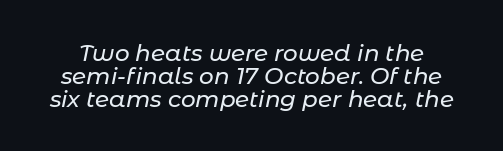
The image shows 23 px text type, italic (leaning right); set tight line spacing (1.0x), normal letter spacing, not underlined.
